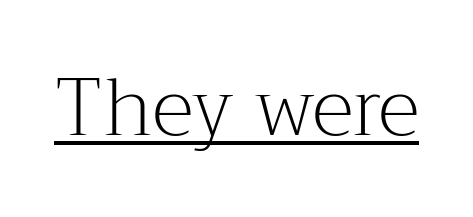
Q: Is the text bold? A: No.
Q: Is the text italic (slanted)? A: No, it is upright.
Q: Is the typeface a serif or a sans-serif typeface? A: Serif.
Q: Is the text underlined? A: Yes.
Q: Is the spacing between letters normal or unusually wide? A: Normal.
Q: Width (condensed, normal, or wide)? A: Normal.
Q: Stroke contrast? A: Medium.
Q: x-height? A: Medium.
Q: Monospaced? A: No.
